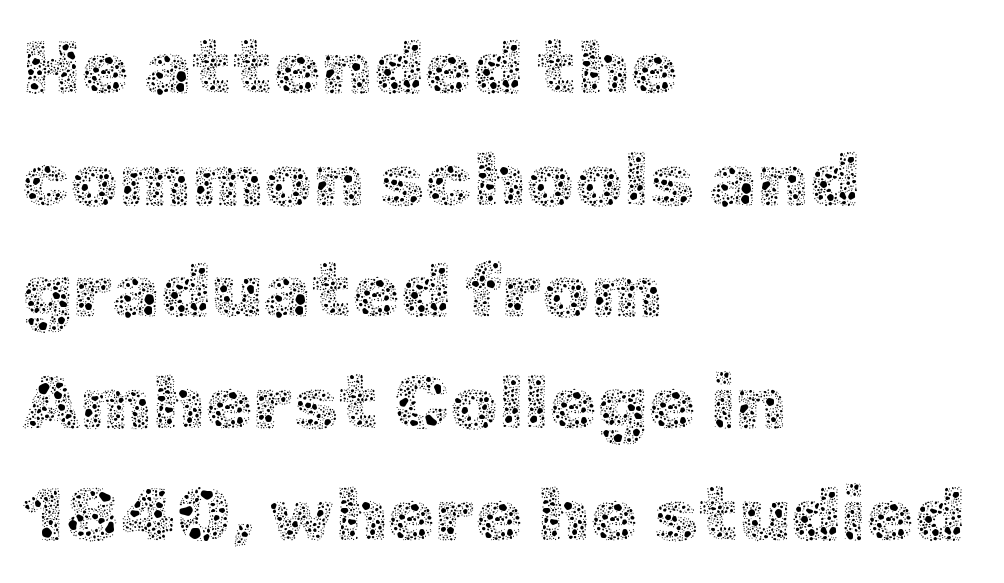
{"italic": "no", "bold": "no", "weight": "thin", "width": "normal", "x_height": "medium", "monospaced": "no", "underline": "no", "align": "left", "line_spacing": "normal", "line_spacing_ratio": 1.45, "letter_spacing": "normal", "letter_spacing_em": 0.0, "glyph_px": 77}
